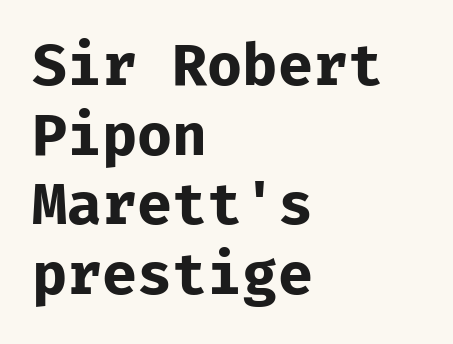
{"serif": "no", "italic": "no", "bold": "yes", "weight": "bold", "width": "normal", "stroke_contrast": "low", "x_height": "medium", "monospaced": "yes", "underline": "no", "align": "left", "line_spacing_ratio": 1.22, "letter_spacing": "normal", "letter_spacing_em": 0.0, "glyph_px": 57}
